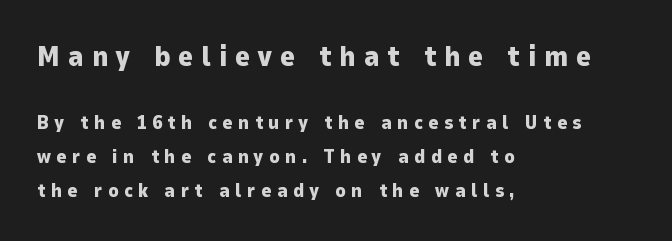
{"serif": "no", "italic": "no", "bold": "yes", "weight": "heavy", "width": "normal", "stroke_contrast": "low", "x_height": "medium", "monospaced": "no", "underline": "no", "align": "left", "line_spacing_ratio": 1.78, "letter_spacing": "wide", "letter_spacing_em": 0.29, "larger_block": "first", "size_ratio": 1.47, "glyph_px": 28}
